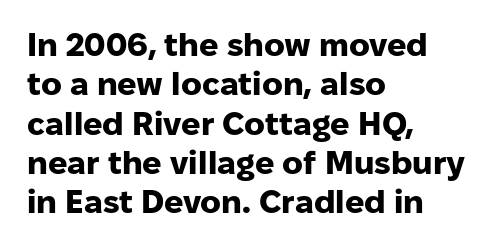
Q: Is the text bold? A: Yes.
Q: Is the text italic (slanted)? A: No, it is upright.
Q: Is the typeface a serif or a sans-serif typeface? A: Sans-serif.
Q: Is the text underlined? A: No.
Q: How is the paragraph aligned? A: Left-aligned.
Q: Is the spacing between letters normal or unusually wide? A: Normal.
Q: Width (condensed, normal, or wide)? A: Normal.
Q: Stroke contrast? A: Low.
Q: x-height? A: Medium.
Q: Monospaced? A: No.
